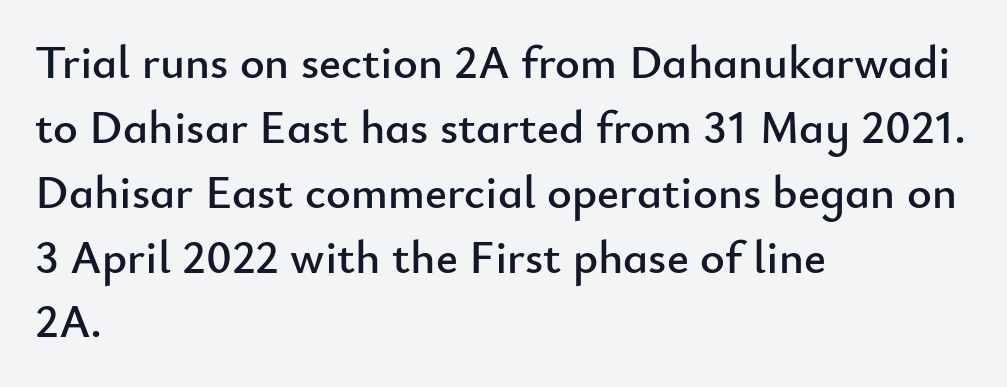
The image shows 47 px sans-serif type, upright; set left-aligned, normal line spacing (1.38x), normal letter spacing, not underlined; low stroke contrast and a small x-height.
